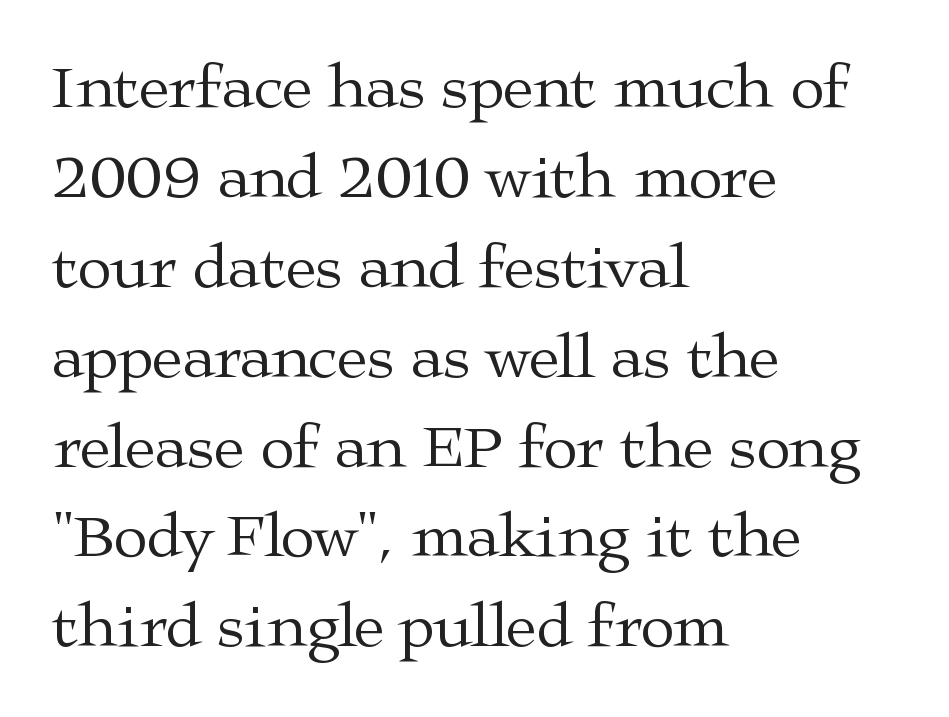
The image shows 62 px regular-weight, wide serif type, upright; set left-aligned, normal line spacing (1.45x), normal letter spacing, not underlined; medium stroke contrast and a medium x-height.
